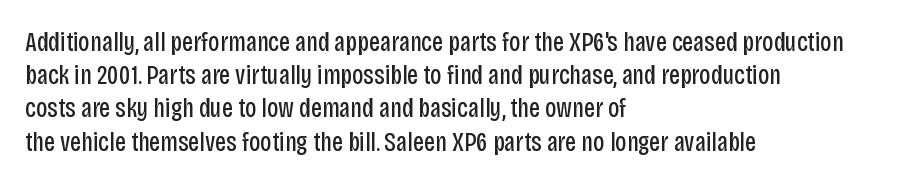
{"italic": "no", "bold": "no", "underline": "no", "align": "left", "line_spacing_ratio": 1.23, "letter_spacing": "normal", "letter_spacing_em": 0.0, "glyph_px": 27}
